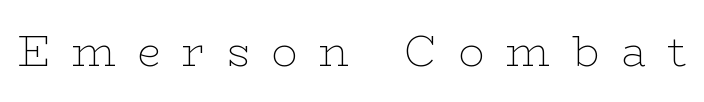
Caption: expanded tracking, letters set apart. Think of a printed novel: that variable character pitch is what you see here. The letters stand upright; this is a roman face. Anything drawn beneath the words? Only blank space. This reads as an unemphasized weight, regular at the heaviest. A typesetter would label this face a serif.
